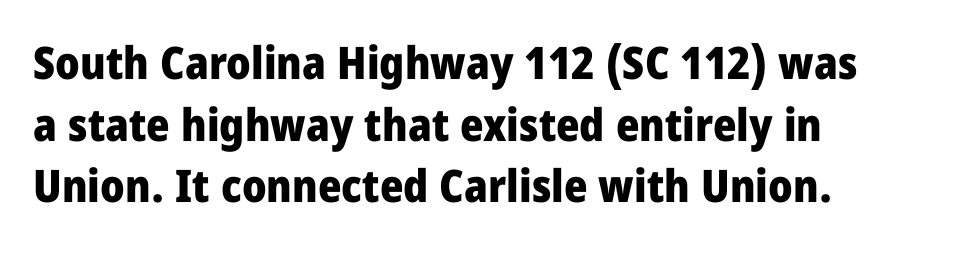
Q: Is the text bold? A: Yes.
Q: Is the text italic (slanted)? A: No, it is upright.
Q: Is the typeface a serif or a sans-serif typeface? A: Sans-serif.
Q: Is the text underlined? A: No.
Q: How is the paragraph aligned? A: Left-aligned.
Q: Is the spacing between letters normal or unusually wide? A: Normal.
Q: Is the spacing between lines tight, normal or loose? A: Normal.
Q: Width (condensed, normal, or wide)? A: Condensed.
Q: Stroke contrast? A: Low.
Q: x-height? A: Large.
Q: Monospaced? A: No.
